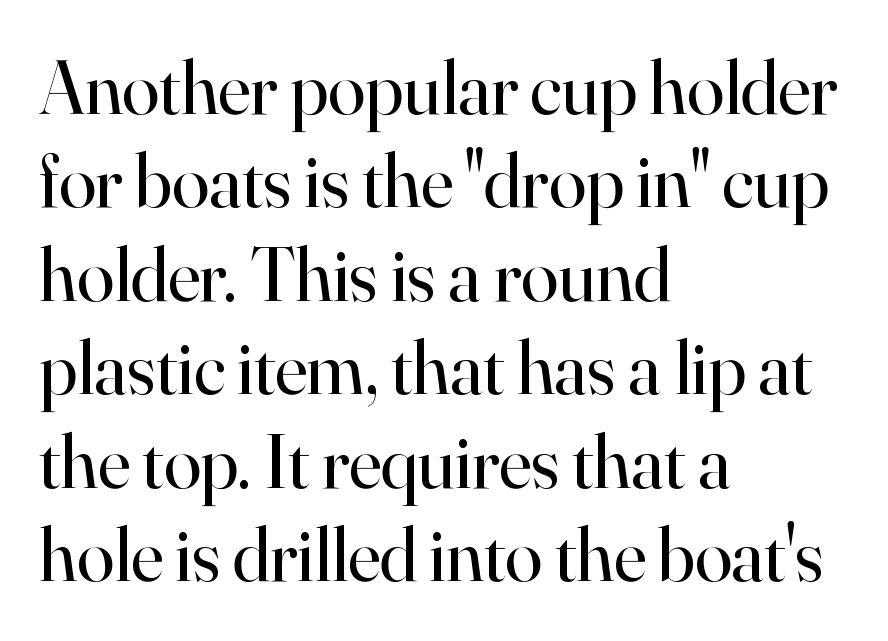
The image shows 76 px regular-weight serif type, upright; set left-aligned, line spacing 1.23x, normal letter spacing, not underlined; high stroke contrast and a small x-height.
